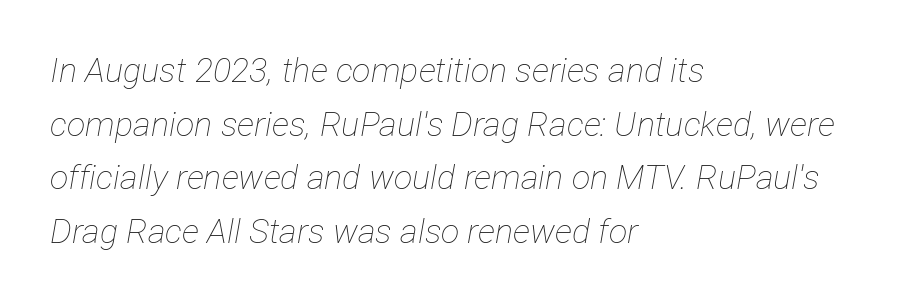
Visually the block forms a straight wall on the left and a jagged coastline on the right. There's an unmistakable incline to the writing here. The rendering uses natural spacing where letterforms have individual widths. How are the letters spaced? Ordinarily, with no added tracking. Normally led — the rows are evenly, conventionally spaced. The weight tops out at a normal text grade.
